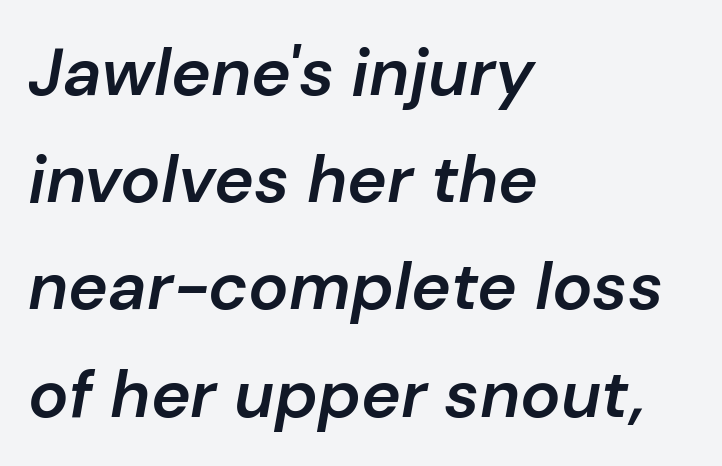
A student would call this left alignment; a typographer would say flush left, rag right. Does the lettering tilt? It does — this is italic. Between one letter and the next there's only the usual sliver of space. Vertical spacing — default. Nobody drew a line under any word here.
